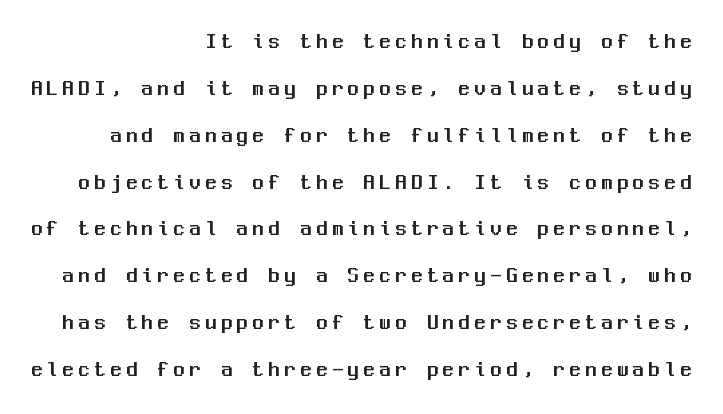
Q: Is the text italic (slanted)? A: No, it is upright.
Q: Is the text underlined? A: No.
Q: How is the paragraph aligned? A: Right-aligned.
Q: Is the spacing between letters normal or unusually wide? A: Unusually wide.
Q: Is the spacing between lines tight, normal or loose? A: Loose.
